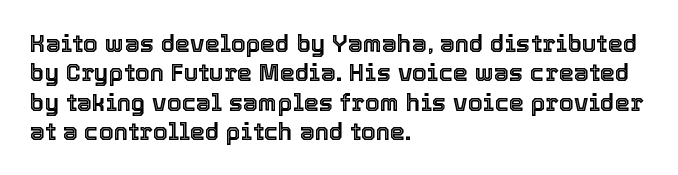
{"italic": "no", "underline": "no", "align": "left", "line_spacing_ratio": 1.22, "letter_spacing": "normal", "letter_spacing_em": 0.0, "glyph_px": 24}
